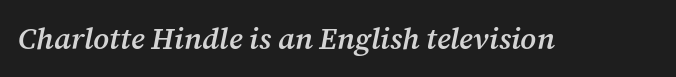
Tracking value appears to be zero — textbook default spacing. Little horizontal feet cap the strokes, marking this as serif type. Stroke thickness is moderately raised; the sample reads as semibold. The foot of each line stays bare and open. You could not count columns in this text — the font is proportionally spaced. These lines were composed using italics.
